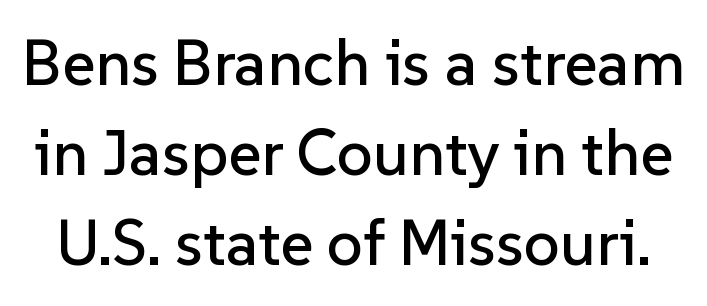
Q: Is the text italic (slanted)? A: No, it is upright.
Q: Is the typeface a serif or a sans-serif typeface? A: Sans-serif.
Q: Is the text underlined? A: No.
Q: Is the spacing between letters normal or unusually wide? A: Normal.
Q: Is the spacing between lines tight, normal or loose? A: Normal.
Q: Width (condensed, normal, or wide)? A: Normal.
Q: Stroke contrast? A: Low.
Q: x-height? A: Medium.
Q: Monospaced? A: No.
